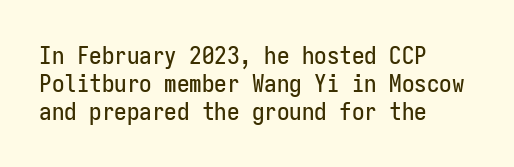
{"italic": "no", "underline": "no", "align": "left", "line_spacing": "tight", "line_spacing_ratio": 1.12, "letter_spacing": "normal", "letter_spacing_em": 0.0, "glyph_px": 25}
